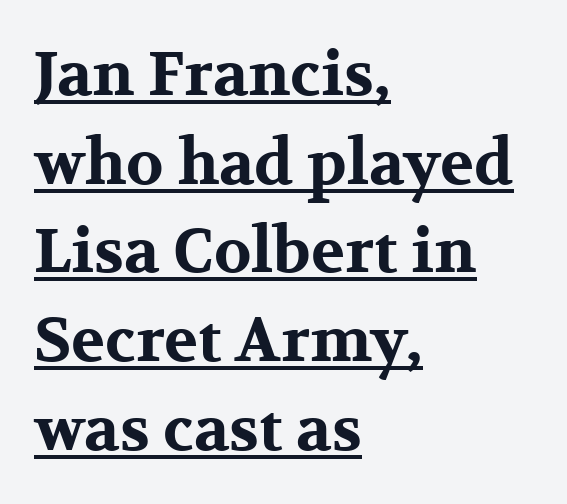
These lines were composed using upright roman letters. Look at the bottom of the vertical strokes: they flare into serifs here. Leading: standard. Character widths vary here, with narrow letters taking less room than wide ones. Set as a true bold cut, around the 700 mark. Spacing between characters is what you'd get straight out of the box.
